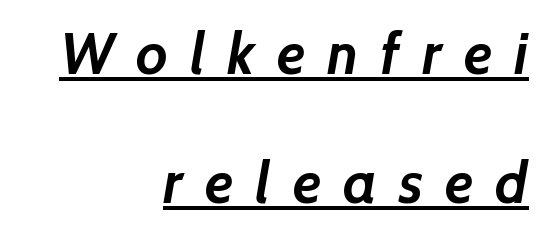
The image shows 58 px semibold sans-serif type; set right-aligned, loose line spacing (2.22x), unusually wide letter spacing (+0.38 em), underlined; low stroke contrast and a medium x-height.
